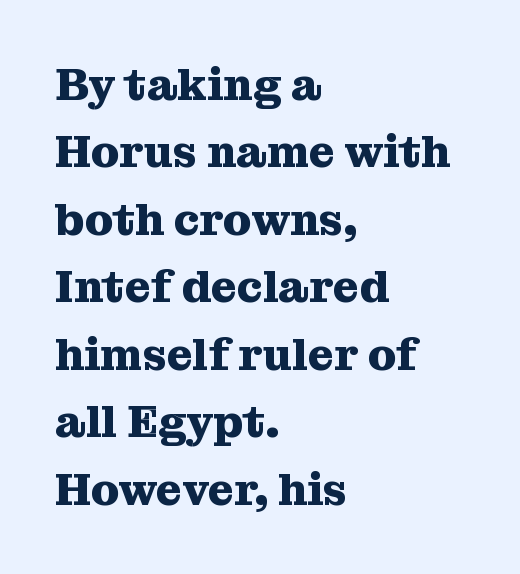
Q: Is the text bold? A: Yes.
Q: Is the text italic (slanted)? A: No, it is upright.
Q: Is the typeface a serif or a sans-serif typeface? A: Serif.
Q: Is the text underlined? A: No.
Q: How is the paragraph aligned? A: Left-aligned.
Q: Is the spacing between letters normal or unusually wide? A: Normal.
Q: Is the spacing between lines tight, normal or loose? A: Normal.
Q: Width (condensed, normal, or wide)? A: Normal.
Q: Stroke contrast? A: Medium.
Q: x-height? A: Medium.
Q: Monospaced? A: No.
